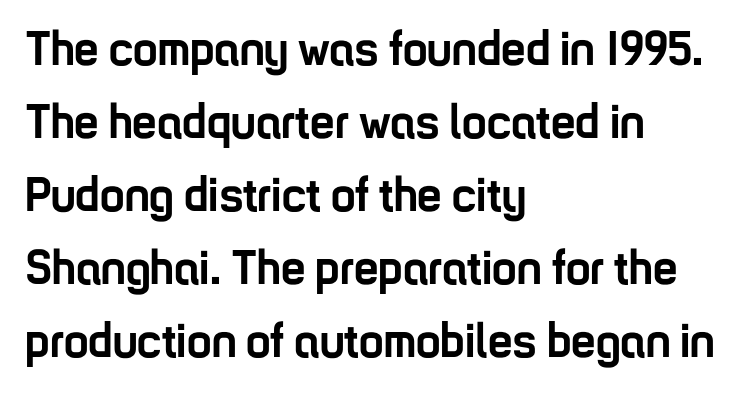
{"serif": "no", "italic": "no", "bold": "yes", "weight": "semibold", "width": "condensed", "stroke_contrast": "low", "x_height": "medium", "monospaced": "no", "underline": "no", "align": "left", "line_spacing": "normal", "line_spacing_ratio": 1.49, "letter_spacing": "normal", "letter_spacing_em": 0.0, "glyph_px": 49}
